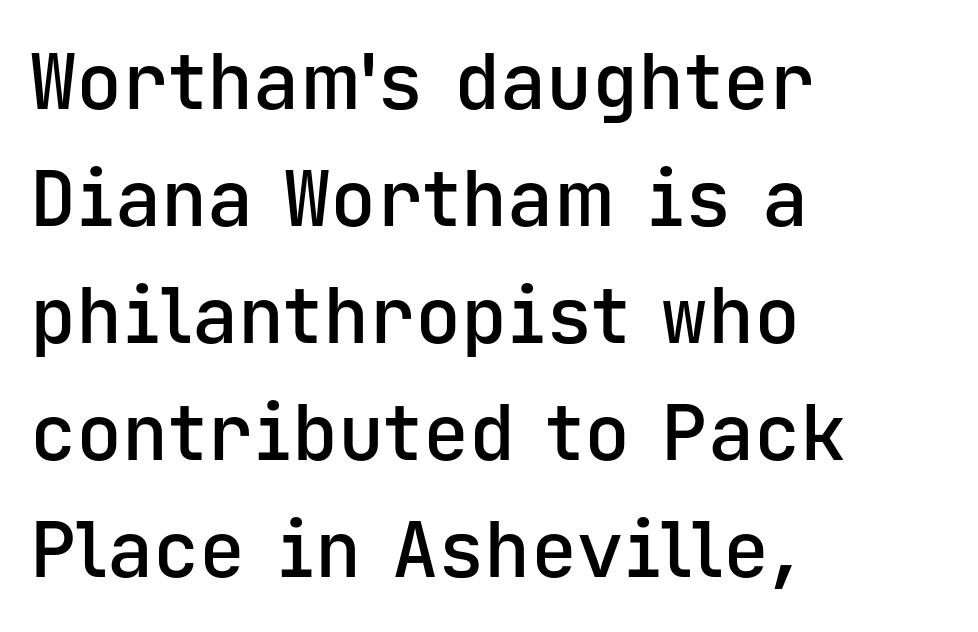
{"serif": "no", "italic": "no", "bold": "semi", "weight": "semibold", "width": "normal", "stroke_contrast": "low", "x_height": "medium", "monospaced": "yes", "underline": "no", "align": "left", "line_spacing": "normal", "line_spacing_ratio": 1.52, "letter_spacing": "normal", "letter_spacing_em": 0.0, "glyph_px": 77}
